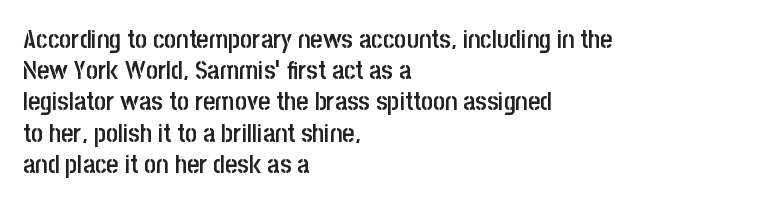
One-word summary of the alignment: left. Anything drawn beneath the words? Only blank space. Style check: upright. Each word holds together tightly as a unit, with standard inter-letter gaps. A semibold gives these letters moderate extra thickness, short of bold.
